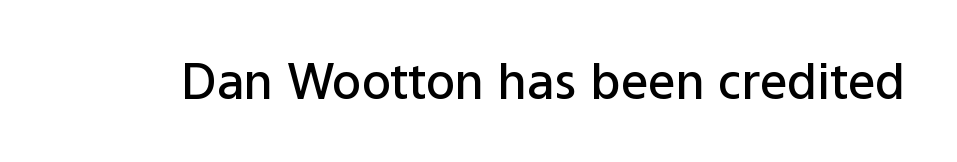
The image shows 49 px semibold sans-serif type, upright; set normal letter spacing, not underlined; low stroke contrast and a medium x-height.
